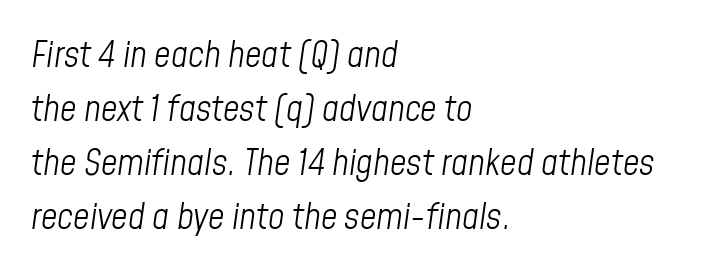
Think of a printed novel: that variable character pitch is what you see here. Reading down the block, your eye returns to a fixed left position each line. Leading: standard. An italicized treatment has been applied to the whole sample.
